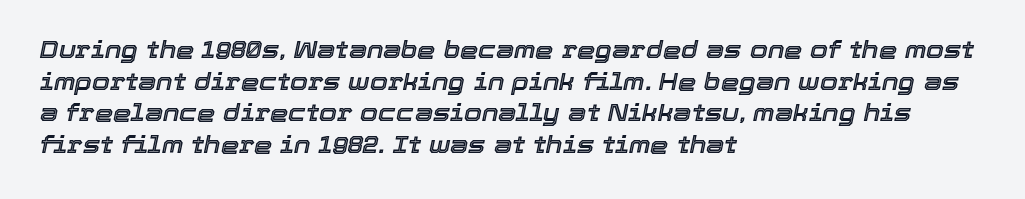
Honestly, there is no underline to notice here at all. Layout note: lines flush left. Line spacing here is normal. Emphasis-style slanted type is in use. Tracking here is standard; glyphs follow each other at the usual distance.
